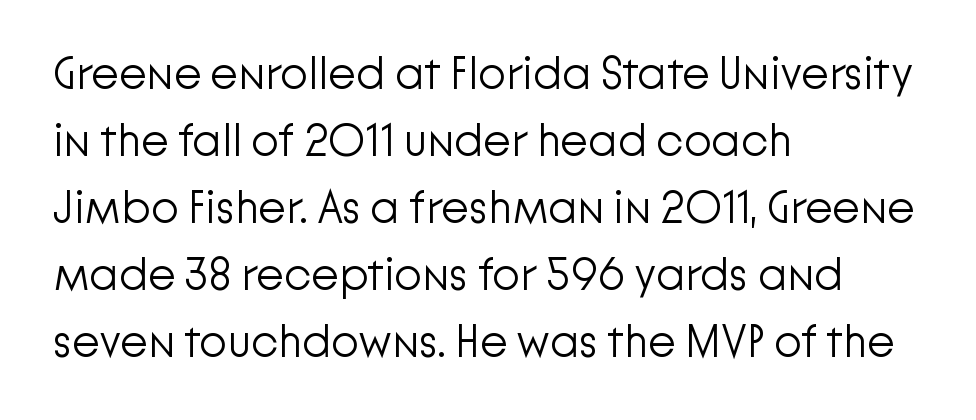
Q: Is the text bold? A: No.
Q: Is the text italic (slanted)? A: No, it is upright.
Q: Is the typeface a serif or a sans-serif typeface? A: Sans-serif.
Q: Is the text underlined? A: No.
Q: How is the paragraph aligned? A: Left-aligned.
Q: Is the spacing between letters normal or unusually wide? A: Normal.
Q: Is the spacing between lines tight, normal or loose? A: Normal.
Q: Width (condensed, normal, or wide)? A: Normal.
Q: Stroke contrast? A: Low.
Q: x-height? A: Medium.
Q: Monospaced? A: No.
